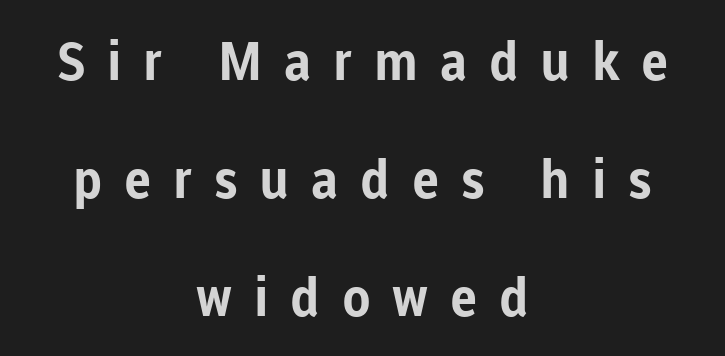
Here the glyphs are tracked loosely, breaking word shapes into spaced letters. The designer dialed line spacing up above the default. Every letter is thick-stroked: bold, no question. Italic: no, the glyphs are upright roman. The space beneath each line is pristine and unruled.
